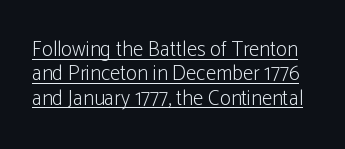
Q: Is the text bold? A: No.
Q: Is the text italic (slanted)? A: No, it is upright.
Q: Is the text underlined? A: Yes.
Q: Is the spacing between letters normal or unusually wide? A: Normal.
